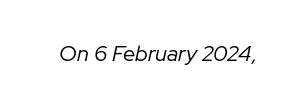
The image shows 22 px text type, italic (leaning right); set normal letter spacing, not underlined.
